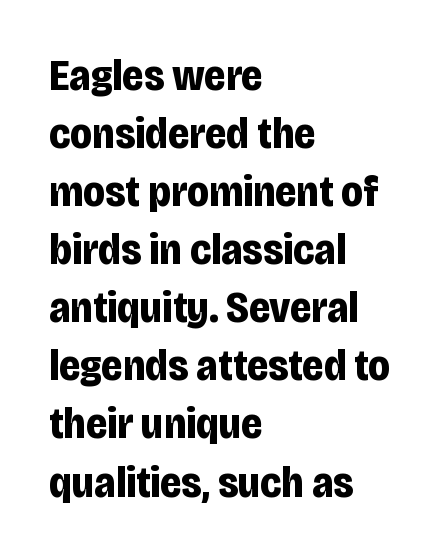
A classic flush-left, rag-right setting is used for this passage. Italic? Not at all — the glyphs are vertical. Nobody touched the tracking dial on this one. Each letter's strokes conclude bluntly, with no projecting serifs. Reading down the column, the eye jumps a familiar distance to each next line.
